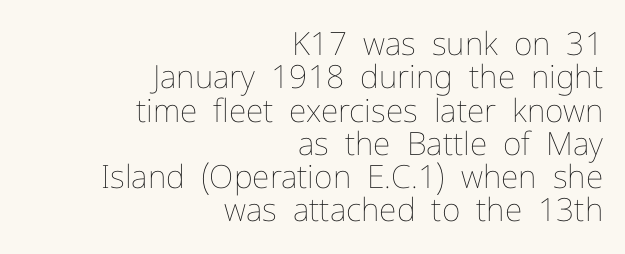
Layout note: lines flush right. Note the varied advance widths — an 'i' is clearly narrower than an 'm'. The strip under each line holds only bare page. This reads as an unemphasized weight, regular at the heaviest. Posture: upright roman.
